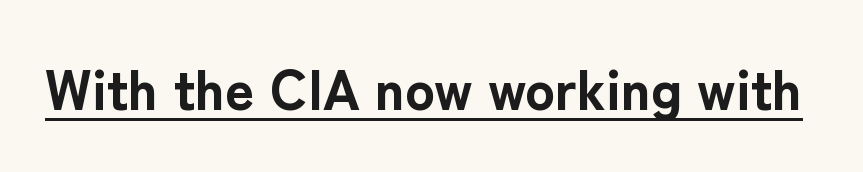
Q: Is the text bold? A: Yes.
Q: Is the text italic (slanted)? A: No, it is upright.
Q: Is the typeface a serif or a sans-serif typeface? A: Sans-serif.
Q: Is the text underlined? A: Yes.
Q: Is the spacing between letters normal or unusually wide? A: Normal.
Q: Width (condensed, normal, or wide)? A: Normal.
Q: Stroke contrast? A: Low.
Q: x-height? A: Medium.
Q: Monospaced? A: No.
